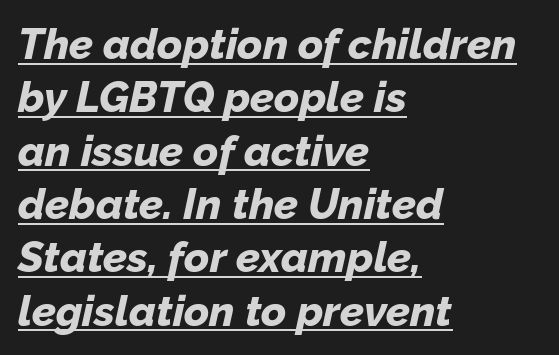
The image shows 43 px bold type, italic (leaning right); set left-aligned, line spacing 1.24x, normal letter spacing, underlined; low stroke contrast and a medium x-height.
